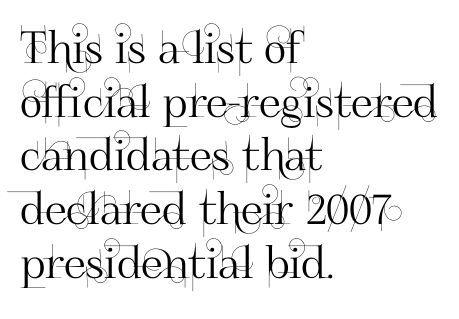
These lines are rendered in a variable-pitch font. The designer went with a sans here, leaving each stem footless. The paragraph has a hard left edge and a soft right edge. Every character sits straight up, as roman type does.
